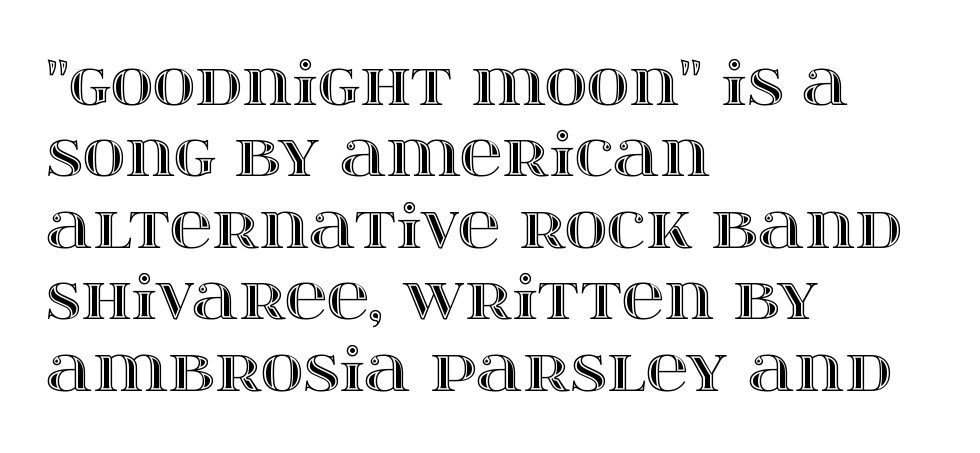
The image shows 59 px wide type, upright; set left-aligned, line spacing 1.21x, normal letter spacing, not underlined; a large x-height.
